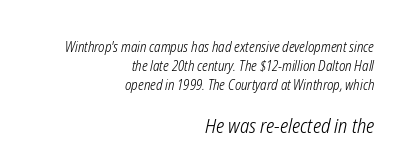
Q: Is the text bold? A: No.
Q: Is the text italic (slanted)? A: Yes, it leans right by about 12 degrees.
Q: Is the text underlined? A: No.
Q: How is the paragraph aligned? A: Right-aligned.
Q: Is the spacing between letters normal or unusually wide? A: Normal.
Q: Is the spacing between lines tight, normal or loose? A: Normal.
Q: Which block of text is set in a larger size, the first (top) or the second (bottom)? A: The second (bottom) one.
